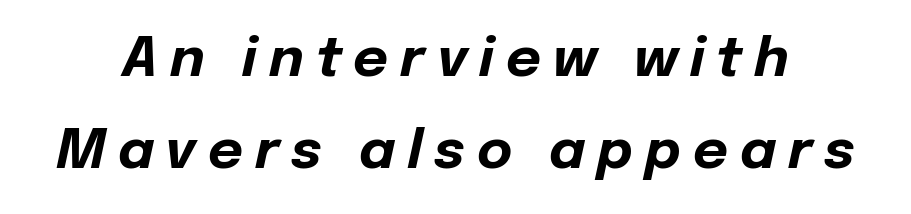
Q: Is the text bold? A: Yes.
Q: Is the text italic (slanted)? A: Yes, it leans right by about 12 degrees.
Q: Is the text underlined? A: No.
Q: Is the spacing between letters normal or unusually wide? A: Unusually wide.
Q: Is the spacing between lines tight, normal or loose? A: Normal.
Q: Width (condensed, normal, or wide)? A: Normal.
Q: Stroke contrast? A: Low.
Q: x-height? A: Medium.
Q: Monospaced? A: No.
